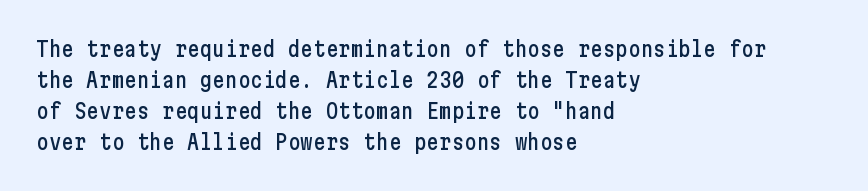
{"italic": "no", "underline": "no", "align": "left", "line_spacing": "normal", "line_spacing_ratio": 1.47, "letter_spacing": "normal", "letter_spacing_em": 0.0, "glyph_px": 21}
